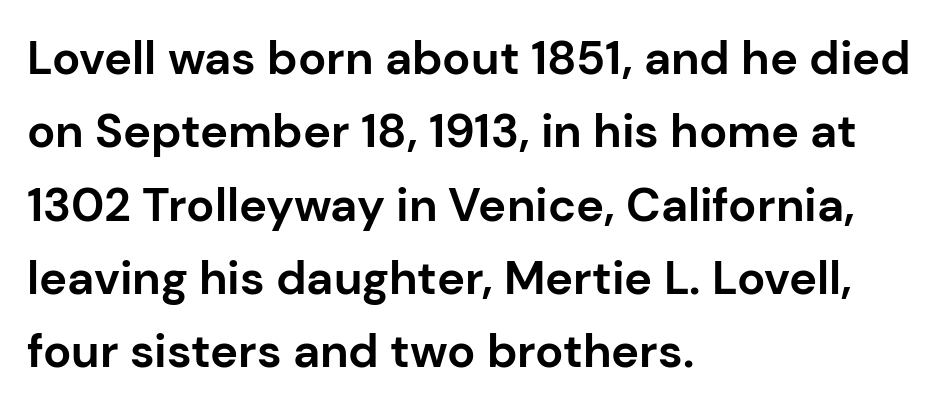
{"serif": "no", "italic": "no", "bold": "yes", "weight": "bold", "width": "normal", "stroke_contrast": "low", "x_height": "medium", "monospaced": "no", "underline": "no", "align": "left", "line_spacing": "normal", "line_spacing_ratio": 1.56, "letter_spacing": "normal", "letter_spacing_em": 0.0, "glyph_px": 47}
